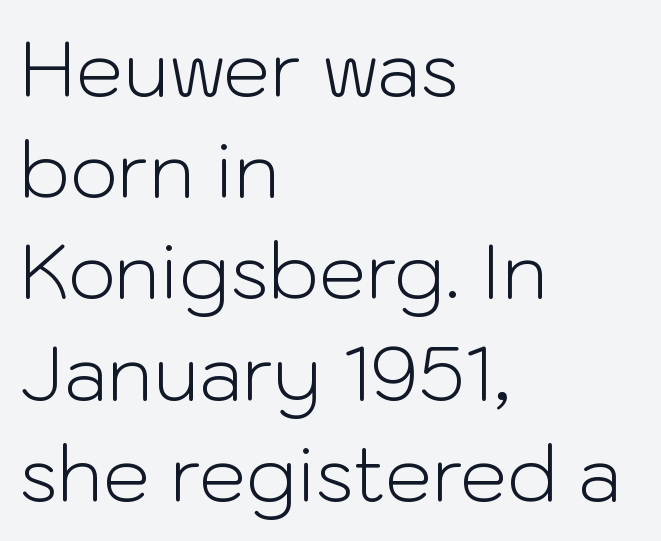
{"serif": "no", "italic": "no", "bold": "no", "weight": "light", "width": "normal", "stroke_contrast": "low", "x_height": "medium", "monospaced": "no", "underline": "no", "align": "left", "line_spacing": "normal", "line_spacing_ratio": 1.35, "letter_spacing": "normal", "letter_spacing_em": 0.0, "glyph_px": 75}
